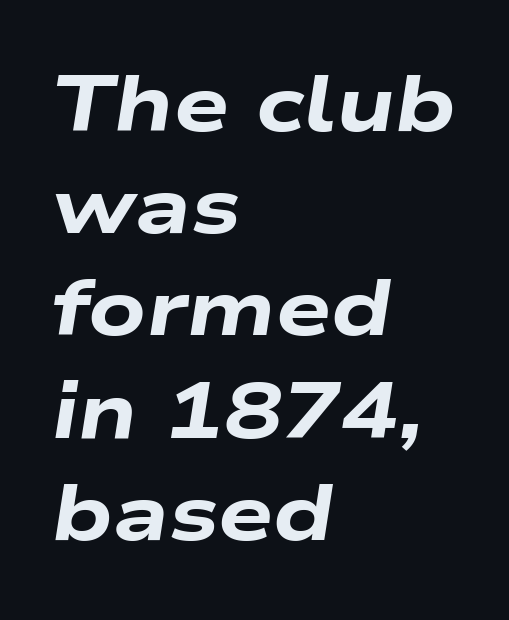
Q: Is the text bold? A: Yes.
Q: Is the text italic (slanted)? A: Yes, it leans right by about 9 degrees.
Q: Is the text underlined? A: No.
Q: How is the paragraph aligned? A: Left-aligned.
Q: Is the spacing between letters normal or unusually wide? A: Normal.
Q: Is the spacing between lines tight, normal or loose? A: Normal.
Q: Width (condensed, normal, or wide)? A: Wide.
Q: Stroke contrast? A: Low.
Q: x-height? A: Medium.
Q: Monospaced? A: No.
